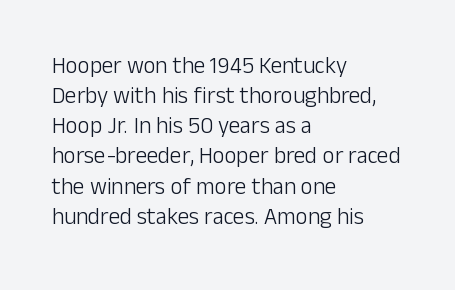
The image shows 23 px text type, upright; set left-aligned, normal line spacing (1.31x), normal letter spacing, not underlined.
